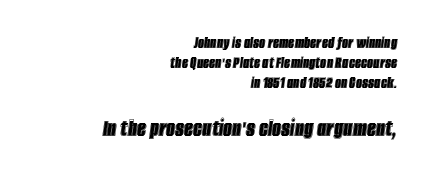
{"italic": "yes", "lean": "right", "slant_degrees": 8, "underline": "no", "align": "right", "line_spacing_ratio": 1.19, "letter_spacing": "normal", "letter_spacing_em": 0.0, "larger_block": "second", "size_ratio": 1.47, "glyph_px": 25}
